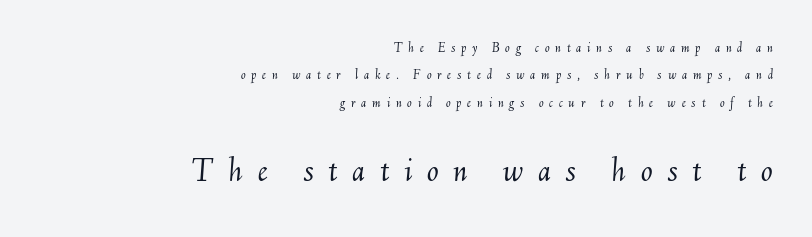
The baseline area is clear. The type is letterspaced generously, with wide tracking. Summary of weight: not heavy and not bold. The paragraph has a hard right edge and a soft left edge. Horizontal bands of white between lines are thick stripes.
